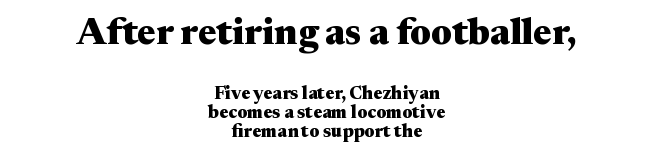
The image shows 37 px heavy, wide serif type, upright; set centered, tight line spacing (1.06x), normal letter spacing, not underlined; the first (top) block is 2.06x larger; medium stroke contrast and a medium x-height.
